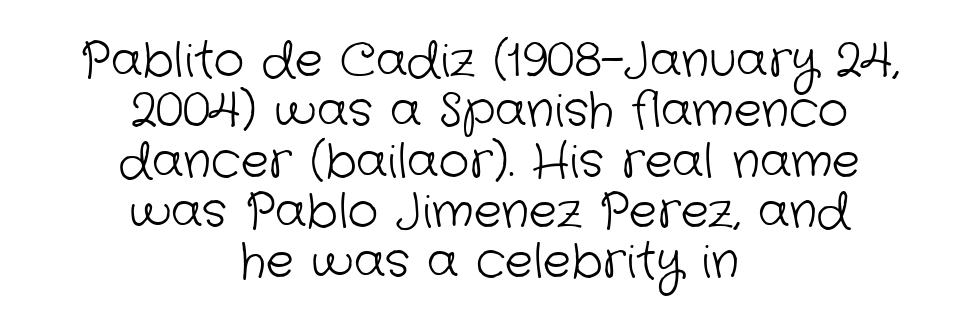
Q: Is the text bold? A: No.
Q: Is the typeface a serif or a sans-serif typeface? A: Sans-serif.
Q: Is the text underlined? A: No.
Q: How is the paragraph aligned? A: Centered.
Q: Is the spacing between letters normal or unusually wide? A: Normal.
Q: Is the spacing between lines tight, normal or loose? A: Tight.
Q: Width (condensed, normal, or wide)? A: Normal.
Q: Stroke contrast? A: Low.
Q: x-height? A: Medium.
Q: Monospaced? A: No.
